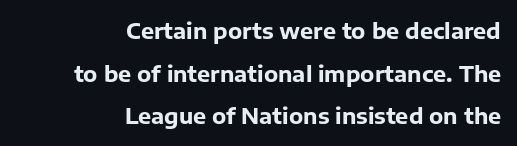
{"italic": "no", "bold": "yes", "underline": "no", "align": "right", "line_spacing": "loose", "line_spacing_ratio": 1.94, "letter_spacing": "normal", "letter_spacing_em": 0.0, "glyph_px": 22}
